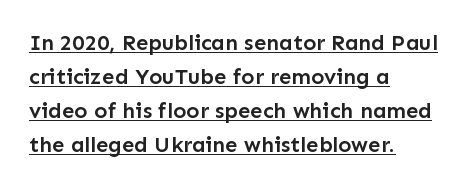
Underlining? Definitely there. The text block is weighted toward the left margin, trailing off unevenly rightward. On the weight axis this lands at semibold, roughly 600. Words appear dense and cohesive because spacing is normal. Leading matches the norm, producing a regular column.
